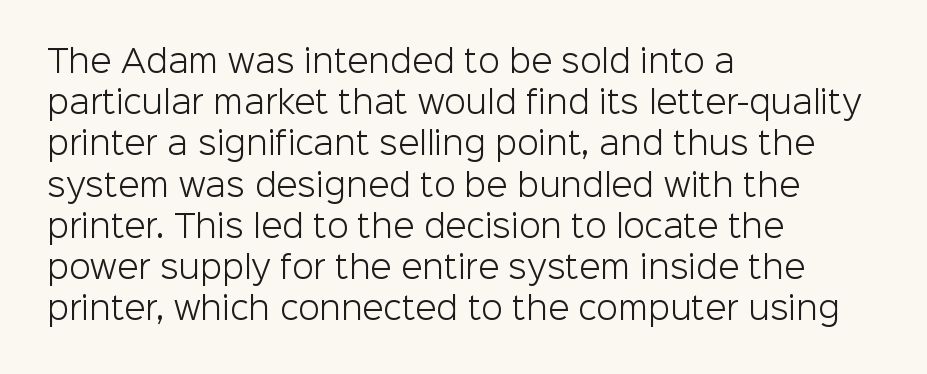
{"serif": "no", "italic": "no", "bold": "no", "weight": "light", "width": "normal", "stroke_contrast": "low", "x_height": "medium", "monospaced": "no", "underline": "no", "align": "left", "line_spacing": "normal", "line_spacing_ratio": 1.33, "letter_spacing": "normal", "letter_spacing_em": 0.0, "glyph_px": 31}
